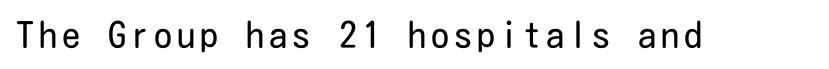
The typeface chosen for these lines omits serifs. Honestly, there is no underline to notice here at all. The font is comparable to plain body text, perhaps lighter. The letters stand straight up with perfectly vertical stems.
